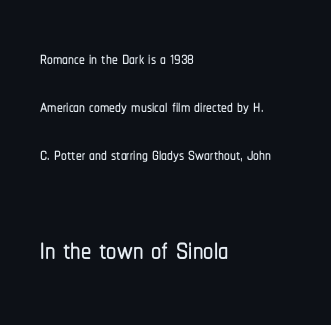
Q: Is the text italic (slanted)? A: No, it is upright.
Q: Is the typeface a serif or a sans-serif typeface? A: Sans-serif.
Q: Is the text underlined? A: No.
Q: How is the paragraph aligned? A: Left-aligned.
Q: Is the spacing between letters normal or unusually wide? A: Normal.
Q: Is the spacing between lines tight, normal or loose? A: Loose.
Q: Which block of text is set in a larger size, the first (top) or the second (bottom)? A: The second (bottom) one.
Q: Width (condensed, normal, or wide)? A: Condensed.
Q: Stroke contrast? A: Low.
Q: x-height? A: Medium.
Q: Monospaced? A: No.
